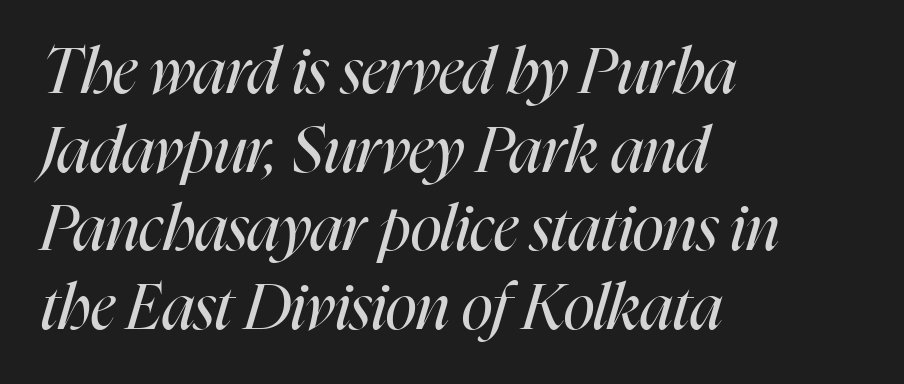
Check the space under the baseline: it is left empty. The lines in this sample share a left origin and differ only in where they stop. Looks like regular typesetting: each glyph gets only the width it needs. Characters are canted at an angle relative to the baseline's perpendicular. No chunkiness to these letters — they're not bold. Short note: letters normally spaced.
